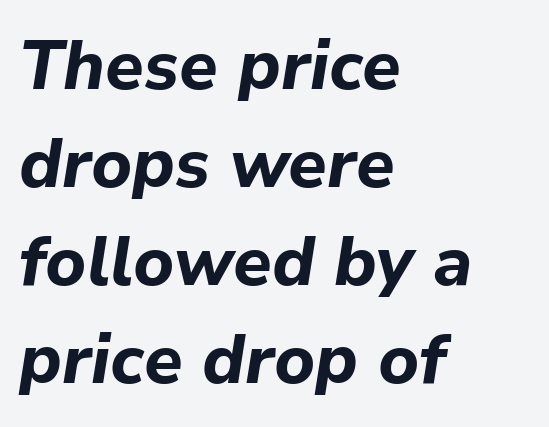
The image shows 69 px bold type, italic (leaning right); set left-aligned, normal line spacing (1.42x), normal letter spacing, not underlined; low stroke contrast and a medium x-height.
